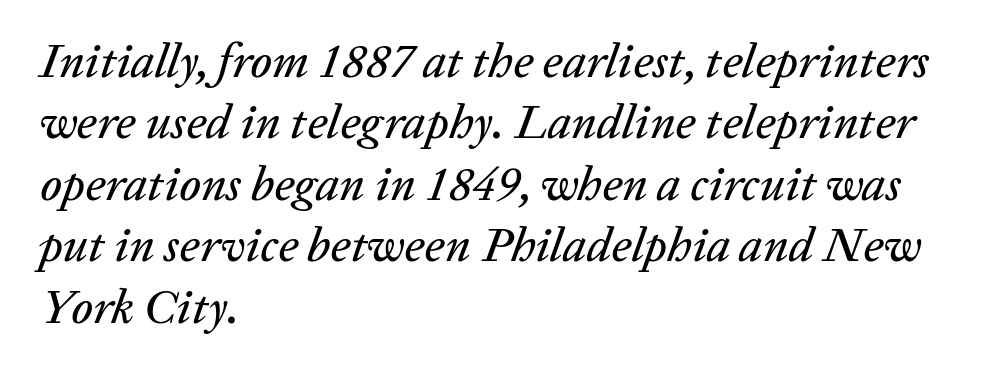
Q: Is the text italic (slanted)? A: Yes, it leans right by about 20 degrees.
Q: Is the text underlined? A: No.
Q: How is the paragraph aligned? A: Left-aligned.
Q: Is the spacing between letters normal or unusually wide? A: Normal.
Q: Is the spacing between lines tight, normal or loose? A: Normal.
Q: Width (condensed, normal, or wide)? A: Normal.
Q: Stroke contrast? A: Low.
Q: x-height? A: Medium.
Q: Monospaced? A: No.
